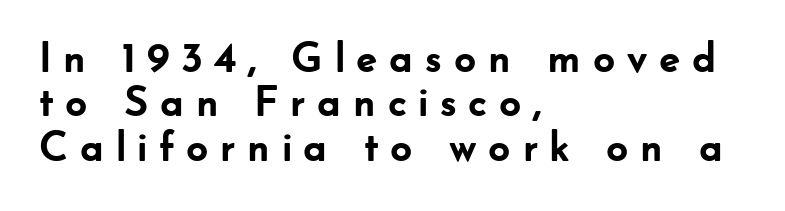
Interline gaps are noticeably narrow in this sample. Typographic density is high because the face is bold. The letters are spread apart with noticeably loose tracking. A clean baseline with only descenders dipping below it. Do the characters align in a grid? No, the font is proportional. The rendering shows plain stroke endings on the letterforms — a sans-serif design.
